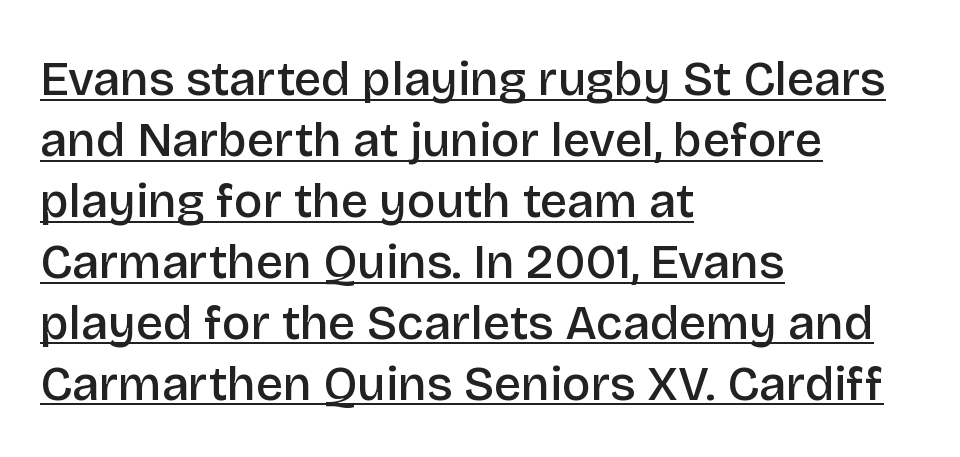
Letterform terminals end flat and unadorned throughout the passage. The lettering stays uniformly vertical, giving the passage a roman look. In terms of leading, this rendering sits right in the middle. Spacing between characters is what you'd get straight out of the box. Like a heading marked for emphasis, these lines bear an underscore. Compared with a centered layout, this one pins lines to the left instead.
